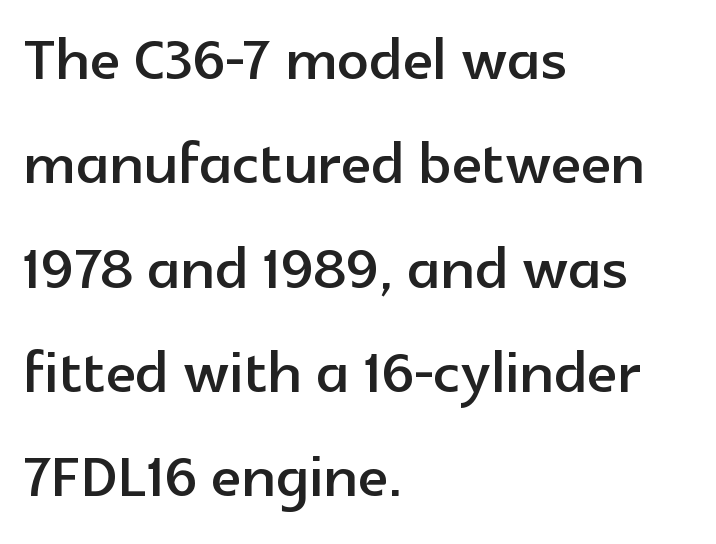
Vertical spacing — default. The glyphs are unaccompanied by any horizontal stroke below them. The lines in this sample share a left origin and differ only in where they stop. The letters stand upright; this is a roman face.
